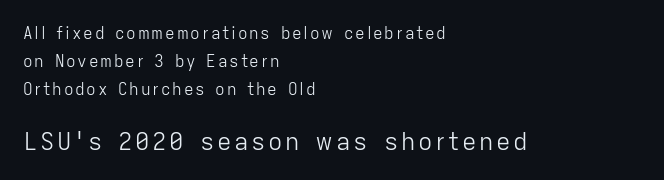
The image shows 24 px text type, upright; set left-aligned, line spacing 1.74x, not underlined; the second (bottom) block is 1.5x larger.
